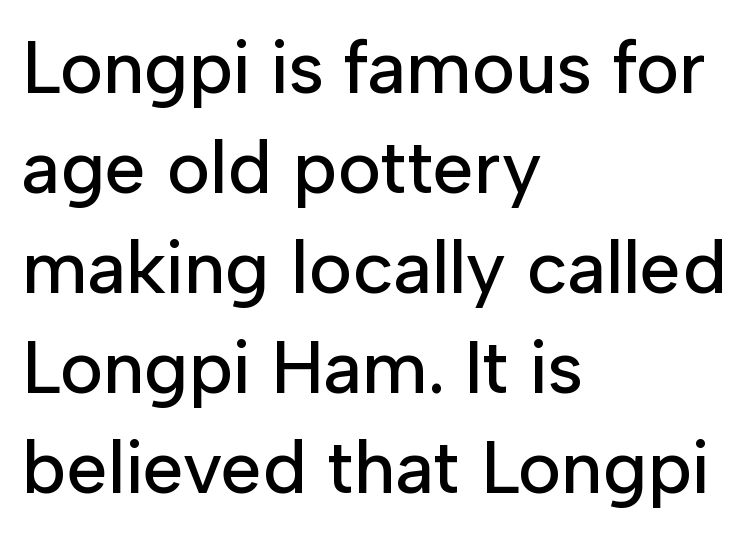
{"serif": "no", "italic": "no", "width": "normal", "stroke_contrast": "low", "x_height": "medium", "monospaced": "no", "underline": "no", "align": "left", "line_spacing": "normal", "line_spacing_ratio": 1.35, "letter_spacing": "normal", "letter_spacing_em": 0.0, "glyph_px": 74}
